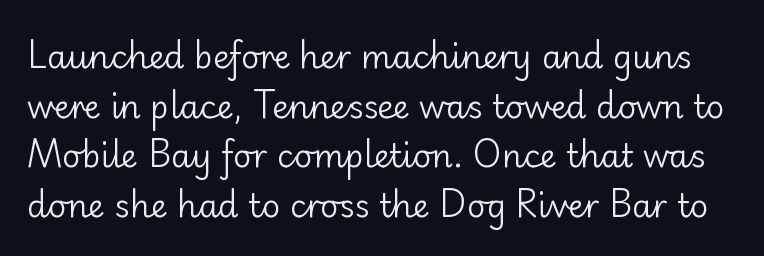
{"serif": "no", "italic": "no", "bold": "no", "weight": "regular", "width": "normal", "stroke_contrast": "low", "x_height": "small", "monospaced": "no", "underline": "no", "line_spacing": "normal", "line_spacing_ratio": 1.55, "letter_spacing": "normal", "letter_spacing_em": 0.0, "glyph_px": 32}
